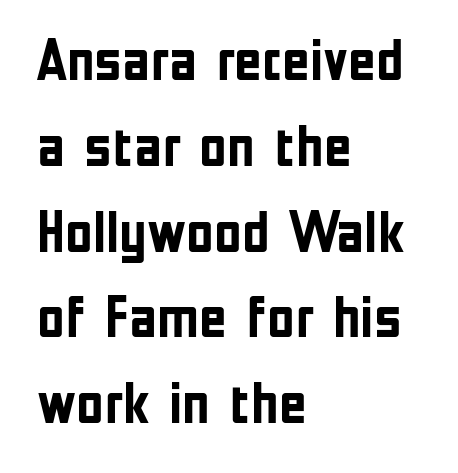
Q: Is the text bold? A: Yes.
Q: Is the text italic (slanted)? A: No, it is upright.
Q: Is the typeface a serif or a sans-serif typeface? A: Sans-serif.
Q: Is the text underlined? A: No.
Q: How is the paragraph aligned? A: Left-aligned.
Q: Is the spacing between letters normal or unusually wide? A: Normal.
Q: Is the spacing between lines tight, normal or loose? A: Normal.
Q: Width (condensed, normal, or wide)? A: Condensed.
Q: Stroke contrast? A: Low.
Q: x-height? A: Medium.
Q: Monospaced? A: No.
